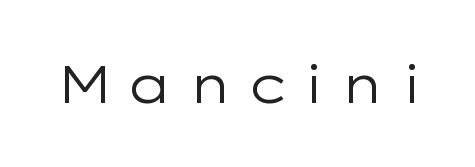
The image shows 52 px regular-weight, wide sans-serif type, upright; set unusually wide letter spacing (+0.25 em), not underlined; low stroke contrast and a medium x-height.
